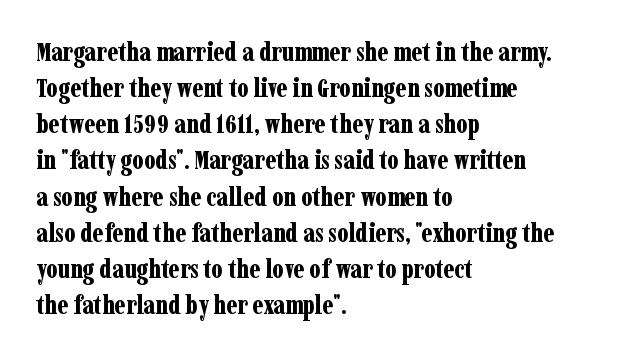
The image shows 26 px bold type, upright; set left-aligned, normal line spacing (1.39x), normal letter spacing, not underlined.
